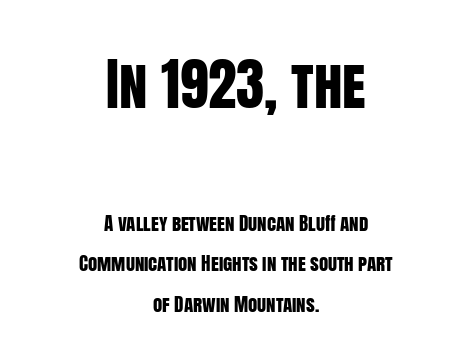
The designer gave the opening block more size than the closing block. Plain, unruled lines of type. Baseline-to-baseline distance is far greater than the letter height. Italic: no, the glyphs are upright roman. The font family rendered here belongs to the sans-serif group.
